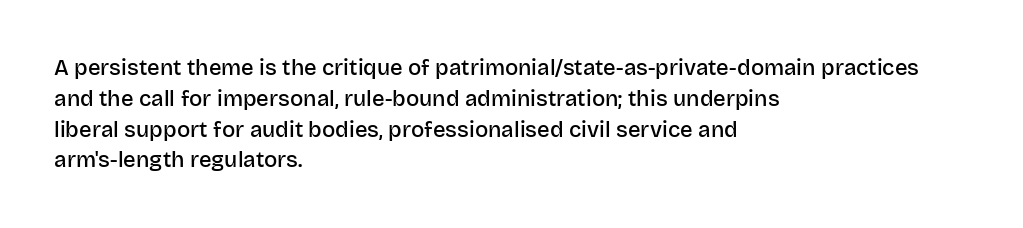
The image shows 22 px text type, upright; set left-aligned, normal line spacing (1.4x), normal letter spacing, not underlined.
